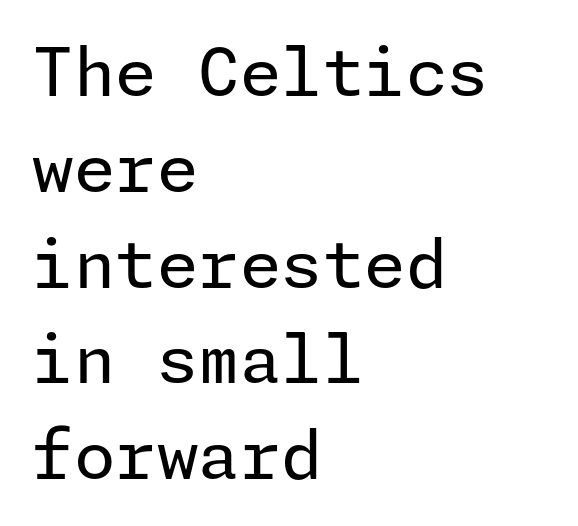
The font family rendered here belongs to the sans-serif group. This block has exactly the height ordinary leading produces. Is there any slant? The stems are plumb. The ragged edge is on the right, which tells us the setting is flush left. There is no visible air inserted between adjacent glyphs. The letterforms sit at book weight or below.
